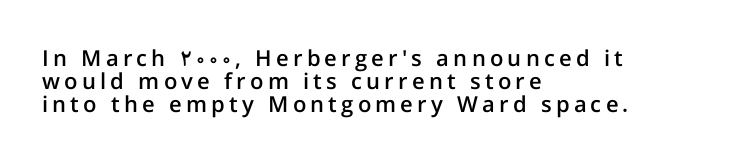
{"italic": "no", "bold": "semi", "underline": "no", "align": "left", "line_spacing": "tight", "line_spacing_ratio": 1.05, "glyph_px": 22}
